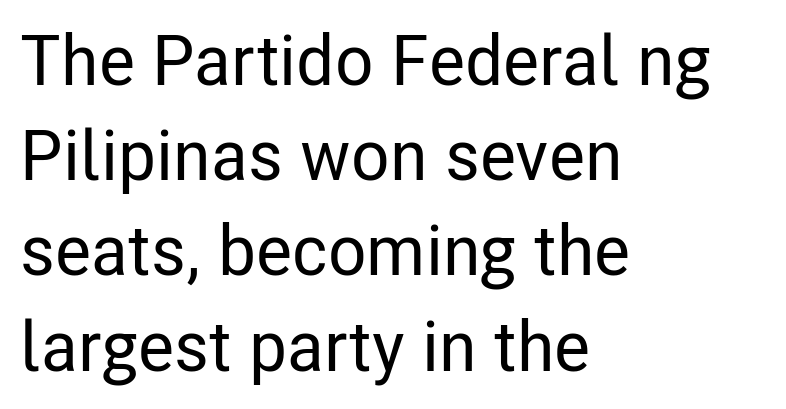
Regarding serifs, this sample does without them. Interline gaps are of average width in this sample. These lines are set flush left with a ragged right edge. The rendering uses natural spacing where letterforms have individual widths. The letters stand straight up with perfectly vertical stems. Rule under the text: the space is simply empty.
